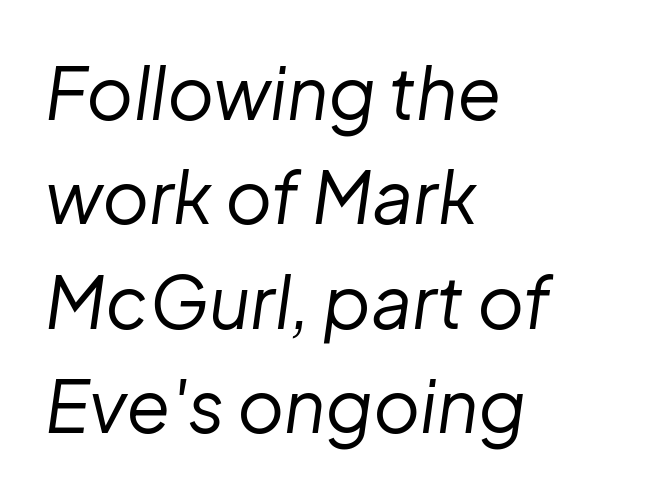
The words here are not underlined. The tracking reads as untouched default to a designer's eye. Stems here are at most as thick as an everyday book face. Honestly, the row spacing looks completely unremarkable.
